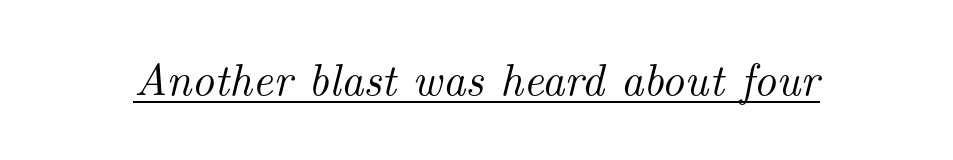
{"serif": "yes", "italic": "yes", "lean": "right", "slant_degrees": 14, "width": "normal", "stroke_contrast": "medium", "x_height": "small", "monospaced": "no", "underline": "yes", "letter_spacing": "normal", "letter_spacing_em": 0.0, "glyph_px": 45}
